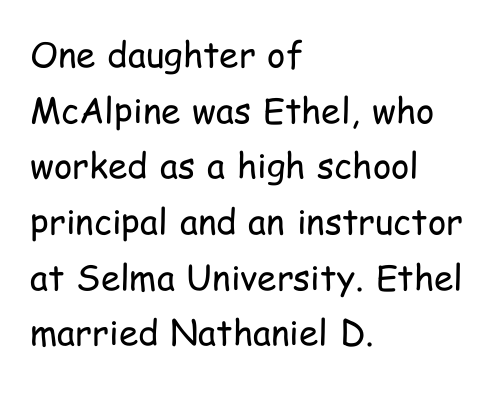
Horizontal bands of white between lines are of average thickness. Descender tails drop into unmarked territory. The rag falls on the right side of this text block. Characters follow at the spacing the type designer built in. Weight class: somewhere from thin through regular.
